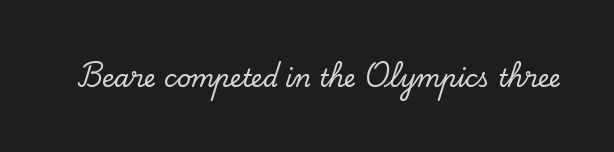
Observe the ordinary spacing: letters are neighbours, not strangers. Underline: absent.
